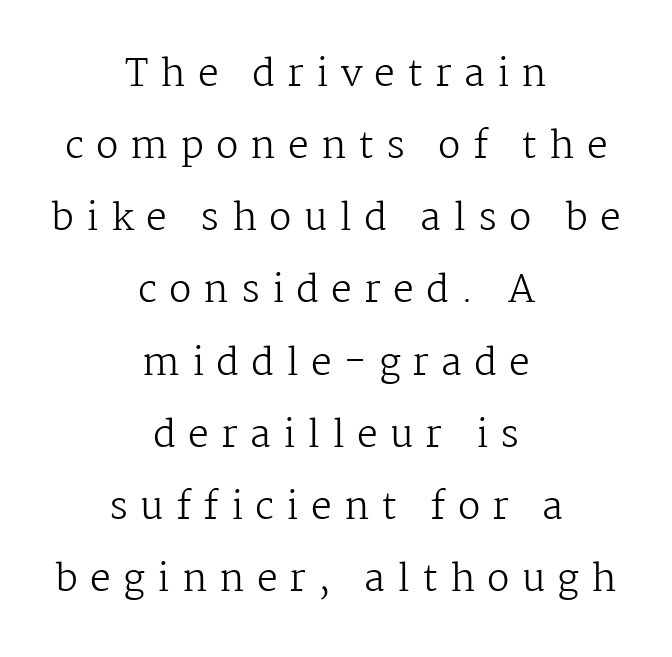
Q: Is the text bold? A: No.
Q: Is the text italic (slanted)? A: No, it is upright.
Q: Is the typeface a serif or a sans-serif typeface? A: Serif.
Q: Is the text underlined? A: No.
Q: How is the paragraph aligned? A: Centered.
Q: Is the spacing between letters normal or unusually wide? A: Unusually wide.
Q: Is the spacing between lines tight, normal or loose? A: Loose.
Q: Width (condensed, normal, or wide)? A: Normal.
Q: Stroke contrast? A: Medium.
Q: x-height? A: Medium.
Q: Monospaced? A: No.
